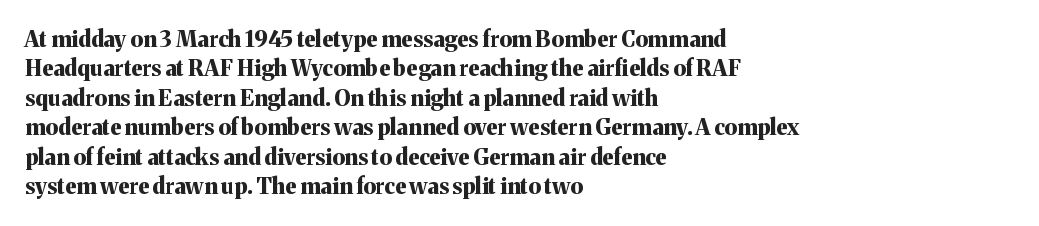
The vertical gap from one line to the next is medium. The rendering uses a bold face; every stroke is thick and dark. When letters stand straight like this, we call the style roman or upright. A typesetter would call this zero additional tracking.
